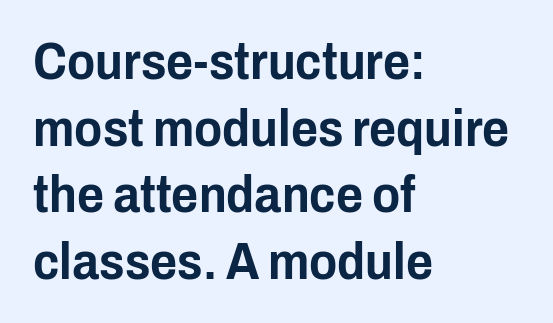
The image shows 52 px condensed sans-serif type, upright; set left-aligned, normal line spacing (1.28x), normal letter spacing, not underlined; low stroke contrast and a medium x-height.
